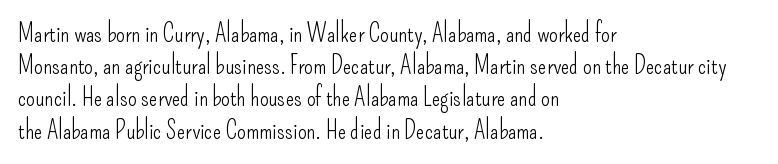
The image shows 25 px text type, upright; set left-aligned, normal line spacing (1.29x), normal letter spacing, not underlined.
